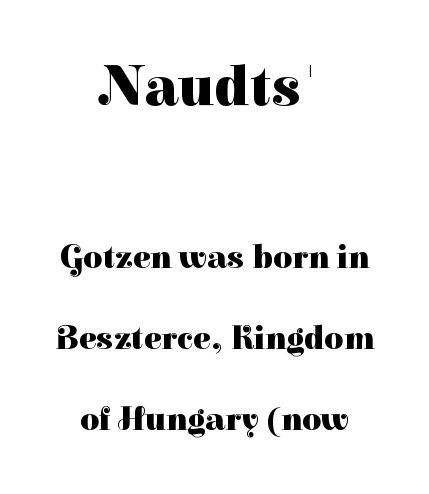
The image shows 57 px heavy serif type, upright; set centered, loose line spacing (2.45x), normal letter spacing, not underlined; the first (top) block is 1.73x larger; high stroke contrast and a medium x-height.
